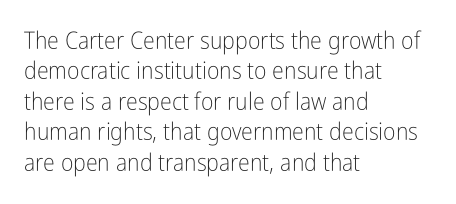
{"italic": "no", "bold": "no", "underline": "no", "align": "left", "line_spacing": "normal", "line_spacing_ratio": 1.27, "letter_spacing": "normal", "letter_spacing_em": 0.0, "glyph_px": 24}
